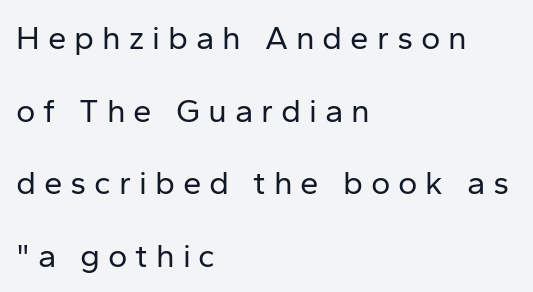
Q: Is the text bold? A: No.
Q: Is the text italic (slanted)? A: No, it is upright.
Q: Is the typeface a serif or a sans-serif typeface? A: Sans-serif.
Q: Is the text underlined? A: No.
Q: How is the paragraph aligned? A: Left-aligned.
Q: Is the spacing between letters normal or unusually wide? A: Unusually wide.
Q: Is the spacing between lines tight, normal or loose? A: Loose.
Q: Width (condensed, normal, or wide)? A: Normal.
Q: Stroke contrast? A: Low.
Q: x-height? A: Medium.
Q: Monospaced? A: No.
